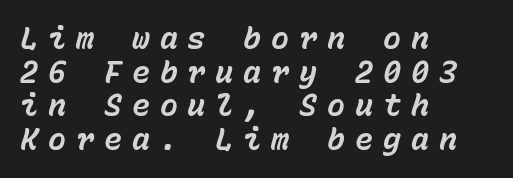
Q: Is the text bold? A: Yes.
Q: Is the text italic (slanted)? A: Yes, it leans right by about 15 degrees.
Q: Is the text underlined? A: No.
Q: How is the paragraph aligned? A: Left-aligned.
Q: Is the spacing between letters normal or unusually wide? A: Unusually wide.
Q: Is the spacing between lines tight, normal or loose? A: Tight.
Q: Width (condensed, normal, or wide)? A: Normal.
Q: Stroke contrast? A: Low.
Q: x-height? A: Medium.
Q: Monospaced? A: Yes.
